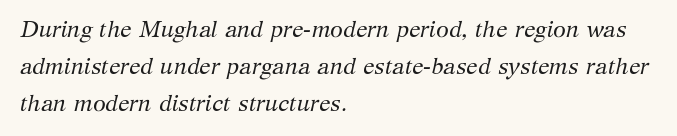
{"italic": "yes", "lean": "right", "slant_degrees": 12, "bold": "no", "underline": "no", "align": "left", "line_spacing": "normal", "line_spacing_ratio": 1.6, "letter_spacing": "normal", "letter_spacing_em": 0.0, "glyph_px": 23}
